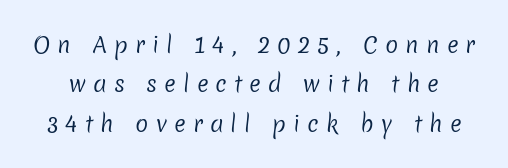
The image shows 22 px text type; set line spacing 1.79x, unusually wide letter spacing (+0.32 em), not underlined.
